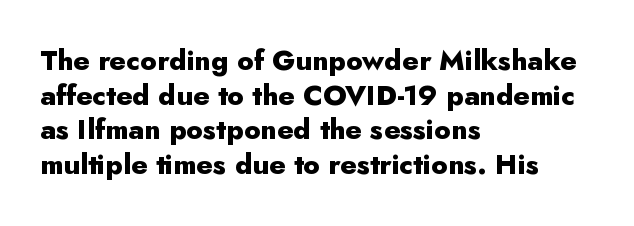
Heavy, bold letterforms. Layout note: lines flush left. Note: no serifs on the glyphs. The letters advance in unequal steps, a hallmark of proportional type. The horizontal fit of the characters is conventional and even. Every stem runs plumb, perpendicular to the baseline.
